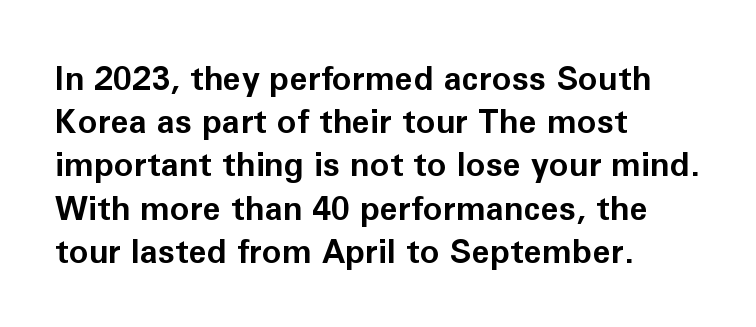
The image shows 33 px bold sans-serif type, upright; set left-aligned, normal line spacing (1.31x), normal letter spacing, not underlined; low stroke contrast and a medium x-height.
